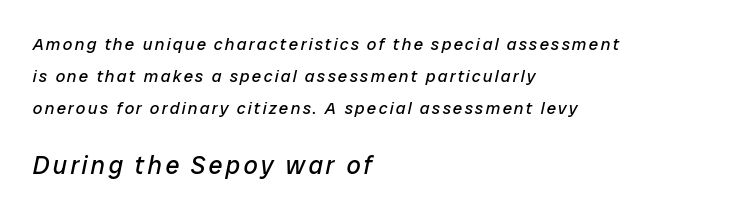
{"italic": "yes", "lean": "right", "slant_degrees": 12, "bold": "no", "underline": "no", "align": "left", "line_spacing_ratio": 1.89, "larger_block": "second", "size_ratio": 1.47, "glyph_px": 25}
